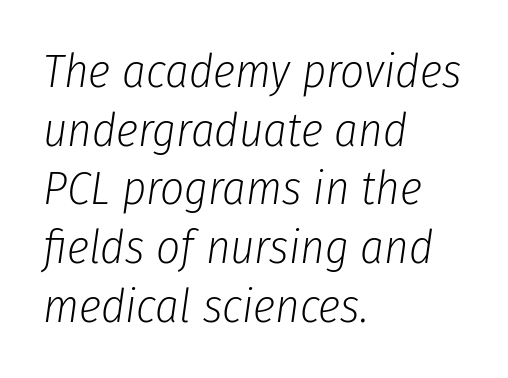
Q: Is the text bold? A: No.
Q: Is the text italic (slanted)? A: Yes, it leans right by about 8 degrees.
Q: Is the text underlined? A: No.
Q: How is the paragraph aligned? A: Left-aligned.
Q: Is the spacing between letters normal or unusually wide? A: Normal.
Q: Is the spacing between lines tight, normal or loose? A: Normal.
Q: Width (condensed, normal, or wide)? A: Condensed.
Q: Stroke contrast? A: Low.
Q: x-height? A: Medium.
Q: Monospaced? A: No.
